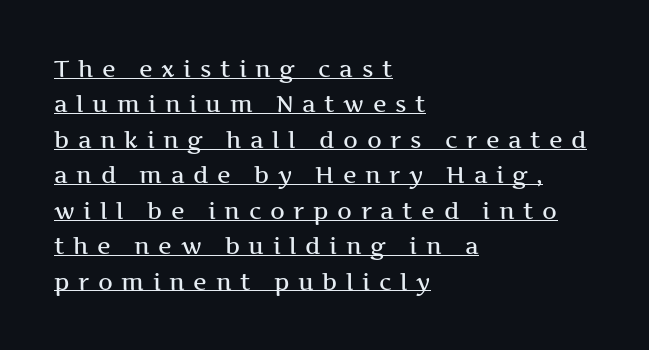
Honestly, the letter spacing is so wide it's the main thing you notice. Where is the straight margin? On the left. What's the leading like? Ordinary, nothing unusual. Emphasis is given by a line drawn under the lettering. Every stem runs plumb, perpendicular to the baseline.
